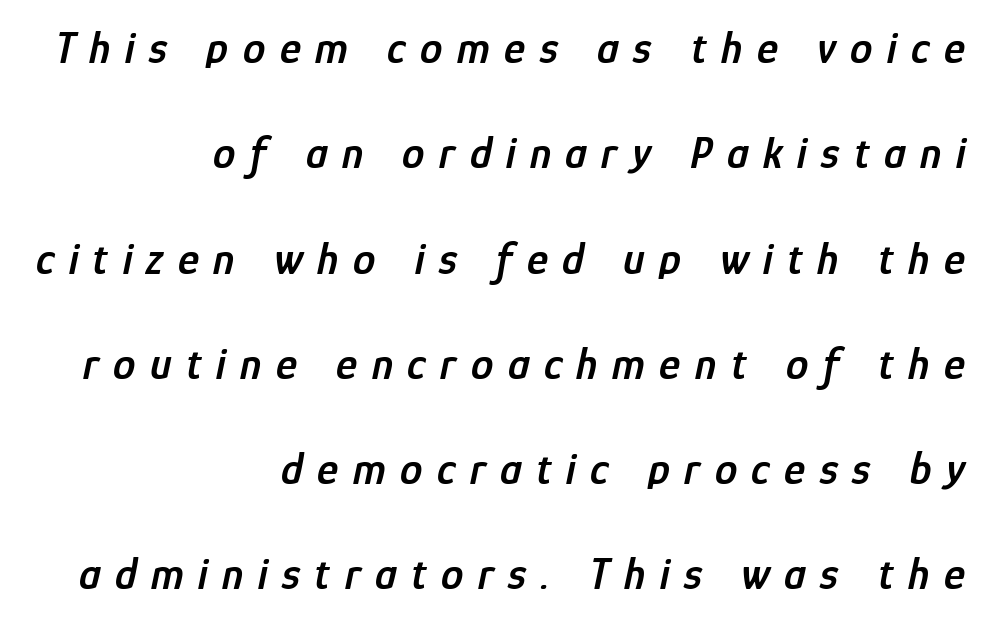
The image shows 45 px semibold, condensed type, italic (leaning right); set right-aligned, loose line spacing (2.34x), unusually wide letter spacing (+0.32 em), not underlined; low stroke contrast and a medium x-height.
